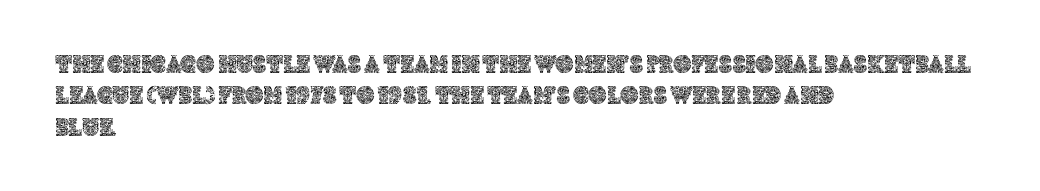
{"italic": "no", "underline": "no", "align": "left", "line_spacing": "normal", "line_spacing_ratio": 1.26, "letter_spacing": "normal", "letter_spacing_em": 0.0, "glyph_px": 25}
